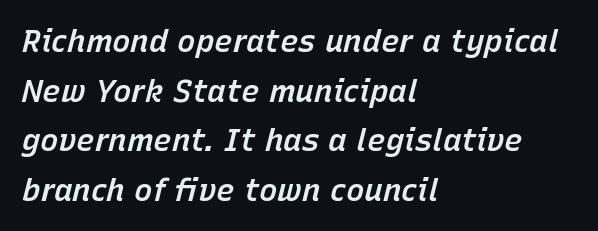
Yep, that's italic — everything's leaning. Any mark beneath the type? The region is blank. Leading matches the norm, producing a regular column. These lines keep a tight, regular rhythm from letter to letter. Stems and bowls a touch heavier than normal — semibold.
